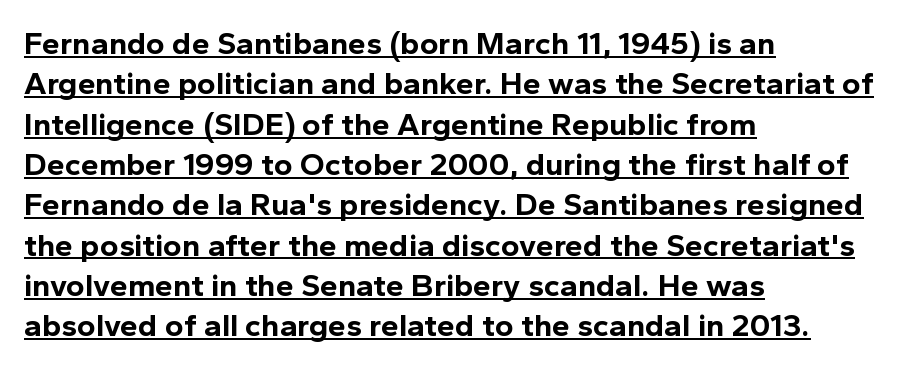
This sample has the flowing, uneven cadence of proportional lettering. It's the straight-up-and-down kind of type. Typeset ragged right — the left edge is the straight one. Caption: standard tracking, unaltered. Weight: bold. Type style note: lacks serifs.
